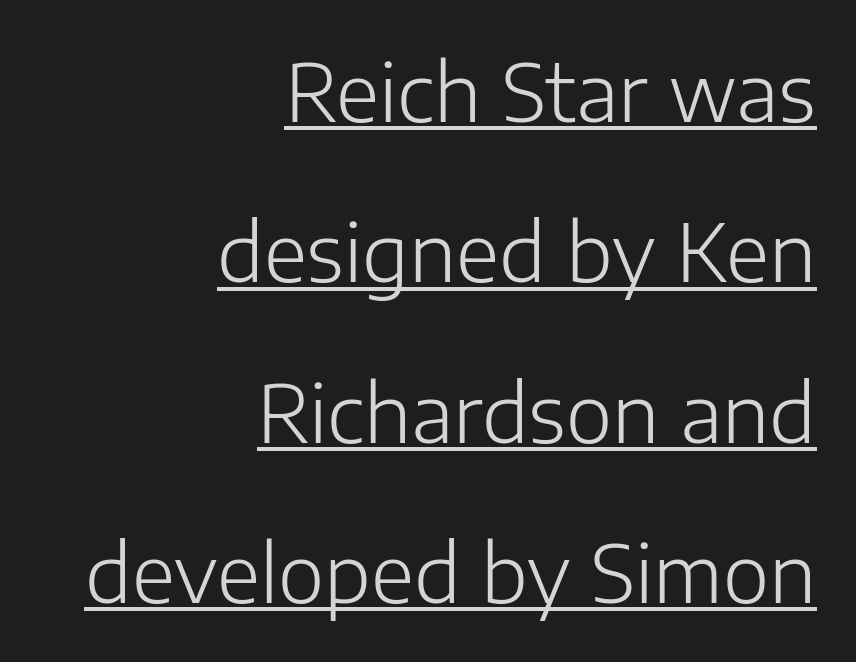
The image shows 79 px light sans-serif type, upright; set right-aligned, loose line spacing (2.03x), normal letter spacing, underlined; low stroke contrast and a medium x-height.
